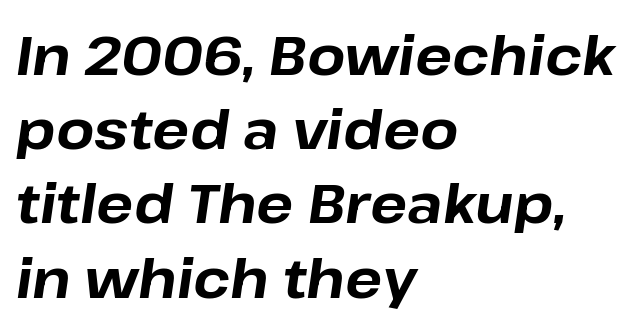
Q: Is the text bold? A: Yes.
Q: Is the text italic (slanted)? A: Yes, it leans right by about 8 degrees.
Q: Is the text underlined? A: No.
Q: How is the paragraph aligned? A: Left-aligned.
Q: Is the spacing between letters normal or unusually wide? A: Normal.
Q: Is the spacing between lines tight, normal or loose? A: Normal.
Q: Width (condensed, normal, or wide)? A: Normal.
Q: Stroke contrast? A: Low.
Q: x-height? A: Medium.
Q: Monospaced? A: No.
